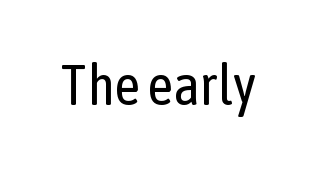
Q: Is the text bold? A: No.
Q: Is the text italic (slanted)? A: No, it is upright.
Q: Is the typeface a serif or a sans-serif typeface? A: Sans-serif.
Q: Is the text underlined? A: No.
Q: Is the spacing between letters normal or unusually wide? A: Normal.
Q: Width (condensed, normal, or wide)? A: Condensed.
Q: Stroke contrast? A: Low.
Q: x-height? A: Medium.
Q: Monospaced? A: No.
